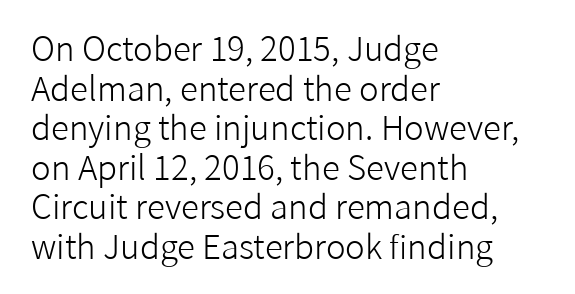
The image shows 33 px light sans-serif type, upright; set left-aligned, line spacing 1.2x, normal letter spacing, not underlined; low stroke contrast and a medium x-height.
